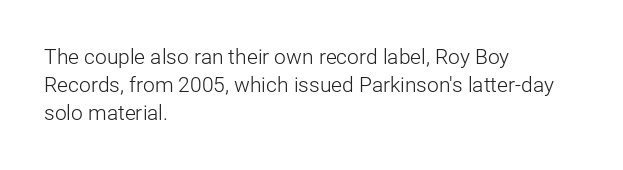
The image shows 21 px text type, upright; set left-aligned, normal line spacing (1.33x), normal letter spacing, not underlined.
